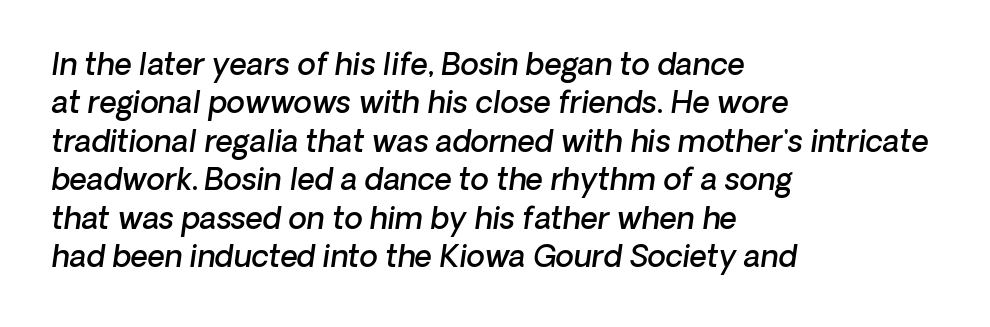
Q: Is the text bold? A: Semi-bold.
Q: Is the typeface a serif or a sans-serif typeface? A: Sans-serif.
Q: Is the text underlined? A: No.
Q: How is the paragraph aligned? A: Left-aligned.
Q: Is the spacing between letters normal or unusually wide? A: Normal.
Q: Is the spacing between lines tight, normal or loose? A: Normal.
Q: Width (condensed, normal, or wide)? A: Normal.
Q: Stroke contrast? A: Low.
Q: x-height? A: Medium.
Q: Monospaced? A: No.
